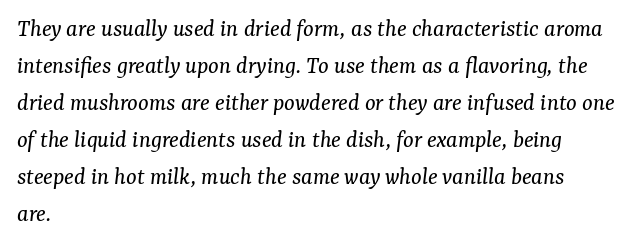
The image shows 25 px text type, italic (leaning right); set left-aligned, normal line spacing (1.48x), normal letter spacing, not underlined.
